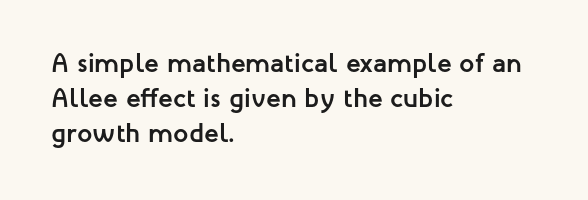
Q: Is the text bold? A: Yes.
Q: Is the text italic (slanted)? A: No, it is upright.
Q: Is the text underlined? A: No.
Q: How is the paragraph aligned? A: Left-aligned.
Q: Is the spacing between letters normal or unusually wide? A: Normal.
Q: Is the spacing between lines tight, normal or loose? A: Normal.
